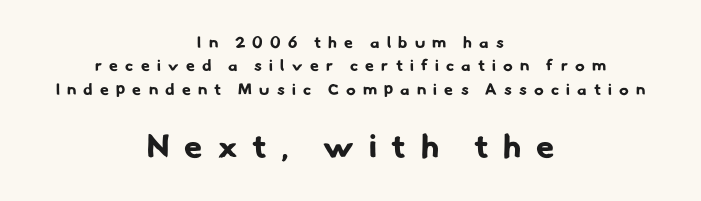
The image shows 33 px bold sans-serif type; set centered, normal line spacing (1.46x), unusually wide letter spacing (+0.45 em), not underlined; the second (bottom) block is 2.06x larger; low stroke contrast and a small x-height.
